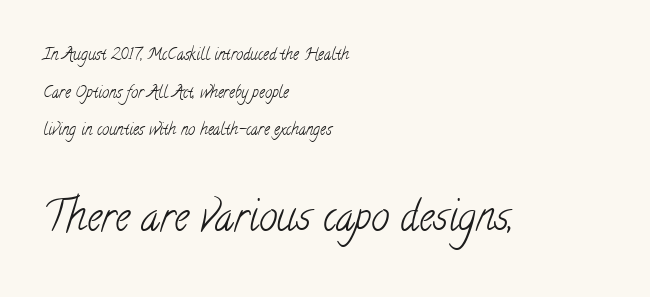
The image shows 41 px light, condensed type; set left-aligned, loose line spacing (2.35x), normal letter spacing, not underlined; the second (bottom) block is 2.56x larger; low stroke contrast and a small x-height.
